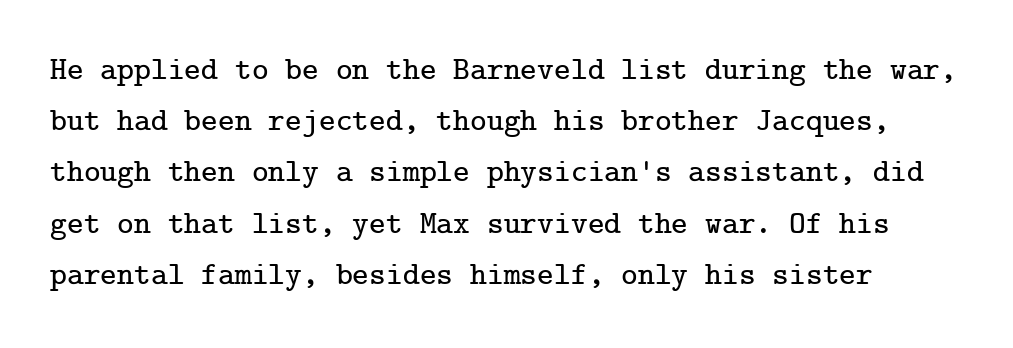
{"serif": "yes", "italic": "no", "width": "normal", "stroke_contrast": "low", "x_height": "medium", "underline": "no", "line_spacing": "normal", "line_spacing_ratio": 1.6, "letter_spacing": "normal", "letter_spacing_em": 0.0, "glyph_px": 32}
